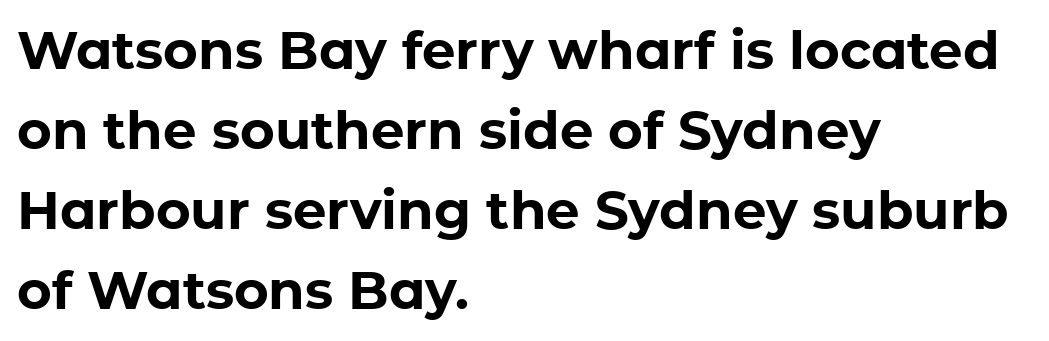
{"serif": "no", "italic": "no", "bold": "yes", "weight": "bold", "width": "normal", "stroke_contrast": "low", "x_height": "medium", "monospaced": "no", "underline": "no", "align": "left", "line_spacing": "normal", "line_spacing_ratio": 1.51, "letter_spacing": "normal", "letter_spacing_em": 0.0, "glyph_px": 53}
